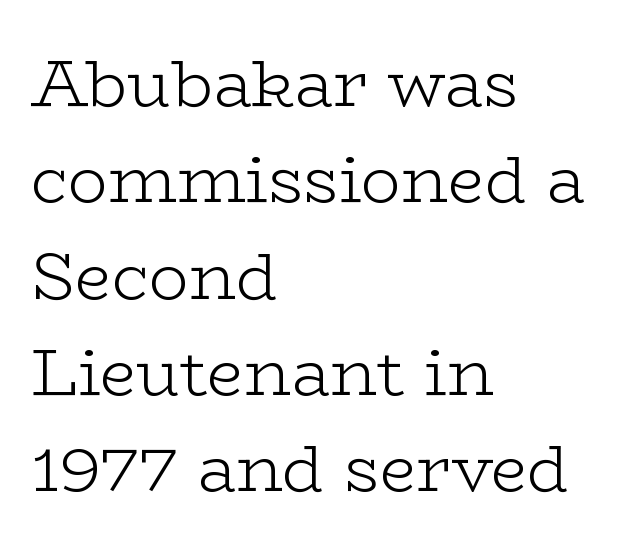
{"serif": "yes", "italic": "no", "bold": "no", "weight": "light", "width": "wide", "stroke_contrast": "low", "x_height": "medium", "monospaced": "no", "underline": "no", "align": "left", "line_spacing": "normal", "line_spacing_ratio": 1.46, "letter_spacing": "normal", "letter_spacing_em": 0.0, "glyph_px": 66}
